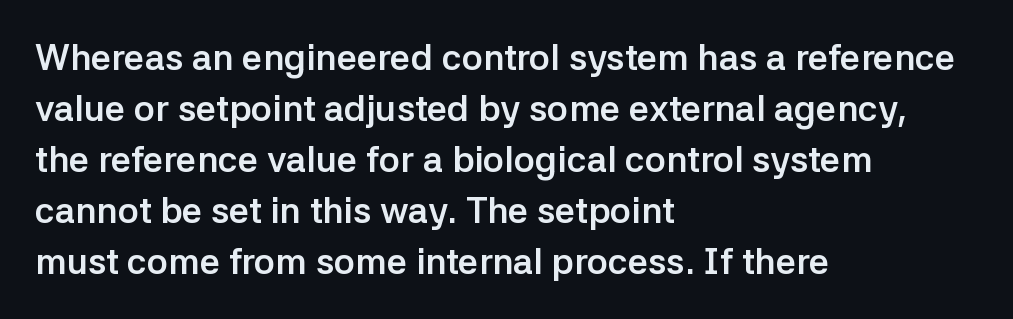
The image shows 36 px semibold sans-serif type, upright; set left-aligned, normal line spacing (1.42x), normal letter spacing, not underlined; low stroke contrast and a medium x-height.
